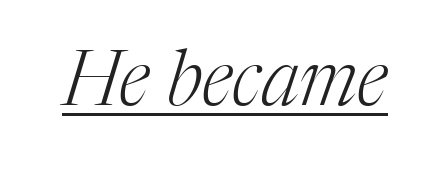
{"serif": "yes", "italic": "yes", "lean": "right", "slant_degrees": 17, "bold": "no", "weight": "light", "width": "normal", "stroke_contrast": "medium", "x_height": "medium", "monospaced": "no", "underline": "yes", "letter_spacing": "normal", "letter_spacing_em": 0.0, "glyph_px": 76}
